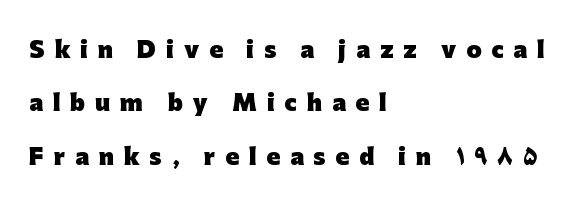
The image shows 22 px bold type, upright; set left-aligned, loose line spacing (2.43x), unusually wide letter spacing (+0.45 em), not underlined.
